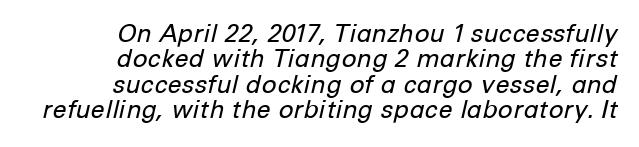
The font sits on the lighter half of the weight spectrum, regular included. Line ends are locked; line starts wander. This sample trades vertical openness for compactness between lines. The typography opts for an oblique posture over an upright one.
